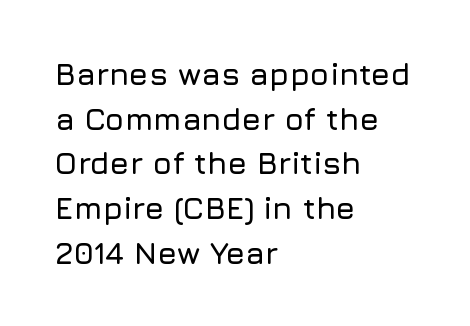
Q: Is the text italic (slanted)? A: No, it is upright.
Q: Is the typeface a serif or a sans-serif typeface? A: Sans-serif.
Q: Is the text underlined? A: No.
Q: How is the paragraph aligned? A: Left-aligned.
Q: Is the spacing between letters normal or unusually wide? A: Normal.
Q: Is the spacing between lines tight, normal or loose? A: Normal.
Q: Width (condensed, normal, or wide)? A: Normal.
Q: Stroke contrast? A: Low.
Q: x-height? A: Medium.
Q: Monospaced? A: No.
